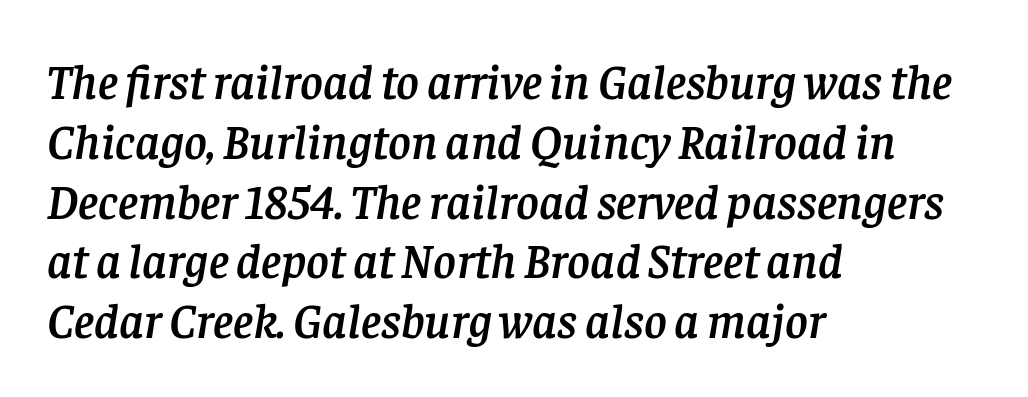
Q: Is the text italic (slanted)? A: Yes, it leans right by about 8 degrees.
Q: Is the typeface a serif or a sans-serif typeface? A: Serif.
Q: Is the text underlined? A: No.
Q: How is the paragraph aligned? A: Left-aligned.
Q: Is the spacing between letters normal or unusually wide? A: Normal.
Q: Width (condensed, normal, or wide)? A: Normal.
Q: Stroke contrast? A: Low.
Q: x-height? A: Large.
Q: Monospaced? A: No.
